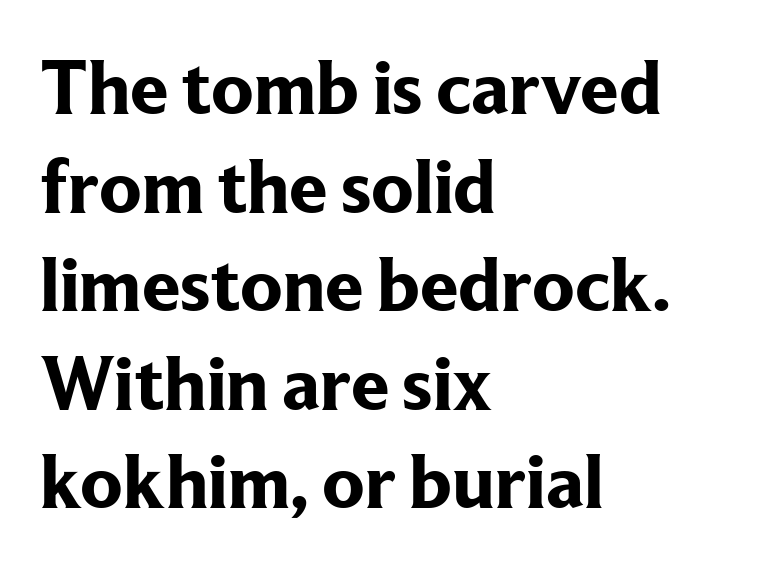
{"serif": "yes", "italic": "no", "bold": "yes", "weight": "bold", "width": "normal", "stroke_contrast": "low", "x_height": "medium", "monospaced": "no", "underline": "no", "align": "left", "line_spacing": "normal", "line_spacing_ratio": 1.28, "letter_spacing": "normal", "letter_spacing_em": 0.0, "glyph_px": 77}
